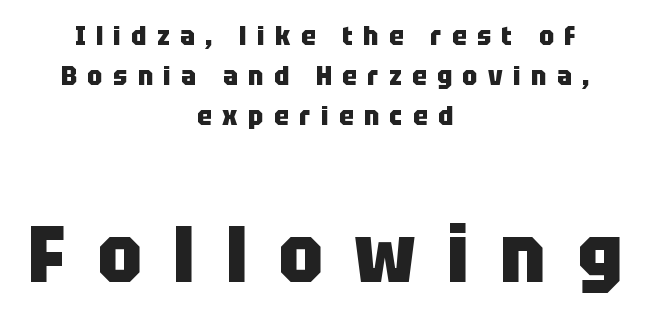
The image shows 80 px heavy, condensed sans-serif type, upright; set centered, normal line spacing (1.48x), unusually wide letter spacing (+0.39 em), not underlined; the second (bottom) block is 2.96x larger; low stroke contrast and a large x-height.
